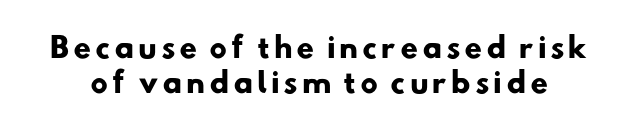
{"serif": "no", "bold": "yes", "weight": "heavy", "width": "normal", "stroke_contrast": "low", "x_height": "small", "monospaced": "no", "underline": "no", "line_spacing": "normal", "line_spacing_ratio": 1.25, "glyph_px": 28}
